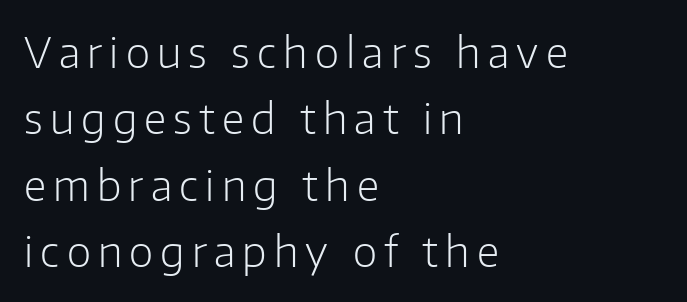
Q: Is the text bold? A: No.
Q: Is the text italic (slanted)? A: No, it is upright.
Q: Is the typeface a serif or a sans-serif typeface? A: Sans-serif.
Q: Is the text underlined? A: No.
Q: How is the paragraph aligned? A: Left-aligned.
Q: Is the spacing between lines tight, normal or loose? A: Normal.
Q: Width (condensed, normal, or wide)? A: Normal.
Q: Stroke contrast? A: Low.
Q: x-height? A: Medium.
Q: Monospaced? A: No.
